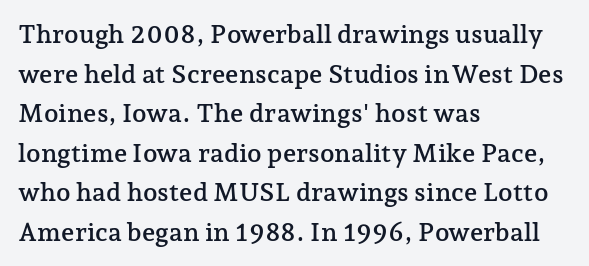
Interline gaps are of average width in this sample. The type sits square on the baseline with zero lean. Just letters on the line, the space beneath them empty. Students, note that the glyphs here touch the page at normal intervals. The rendering anchors every line to the left-hand side.
